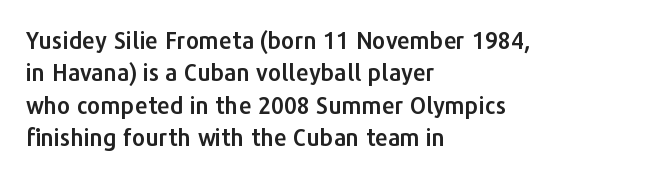
The image shows 23 px text type, upright; set left-aligned, normal line spacing (1.41x), normal letter spacing, not underlined.
